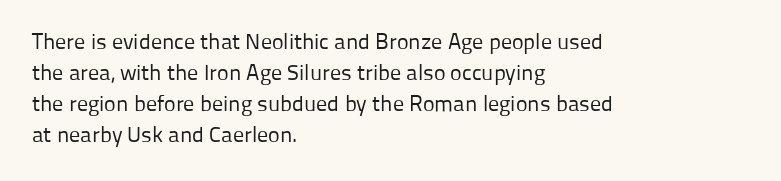
Q: Is the text bold? A: No.
Q: Is the text italic (slanted)? A: No, it is upright.
Q: Is the text underlined? A: No.
Q: How is the paragraph aligned? A: Left-aligned.
Q: Is the spacing between letters normal or unusually wide? A: Normal.
Q: Is the spacing between lines tight, normal or loose? A: Normal.
